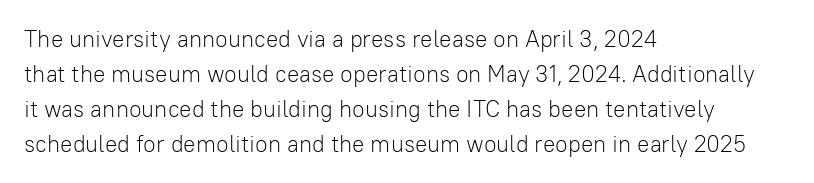
Weight: not bold — regular or lighter. The typesetter chose a ragged-right arrangement here. Each new line begins a customary step beneath the previous one. You could call the tracking neutral — neither tight nor loose. Only glyphs here, with clear space below each row. You can tell it's not italic because the verticals are truly vertical.
